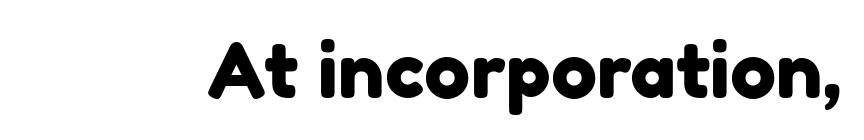
The image shows 77 px sans-serif type; set normal letter spacing, not underlined; low stroke contrast and a medium x-height.
